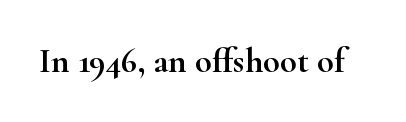
{"serif": "yes", "italic": "no", "width": "wide", "stroke_contrast": "high", "x_height": "small", "monospaced": "no", "underline": "no", "letter_spacing": "normal", "letter_spacing_em": 0.0, "glyph_px": 35}
